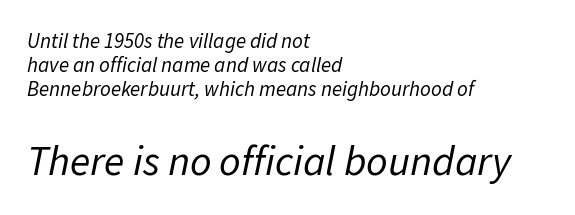
Q: Is the text bold? A: No.
Q: Is the text italic (slanted)? A: Yes, it leans right by about 11 degrees.
Q: Is the text underlined? A: No.
Q: How is the paragraph aligned? A: Left-aligned.
Q: Is the spacing between letters normal or unusually wide? A: Normal.
Q: Is the spacing between lines tight, normal or loose? A: Tight.
Q: Which block of text is set in a larger size, the first (top) or the second (bottom)? A: The second (bottom) one.
Q: Width (condensed, normal, or wide)? A: Normal.
Q: Stroke contrast? A: Low.
Q: x-height? A: Medium.
Q: Monospaced? A: No.
